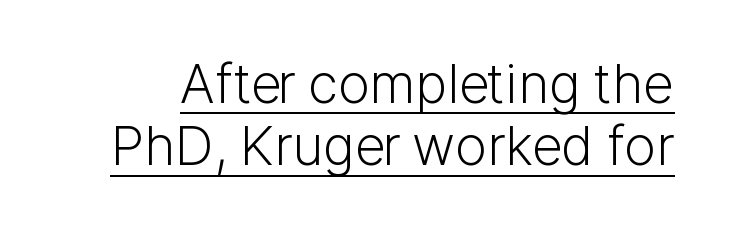
Does the lettering tilt? It doesn't — this is upright. Rows of type sit shoulder to shoulder in the vertical direction. This is underlined copy, the kind a proofreader might mark for attention. A sans-serif font was chosen for this passage. Is the letter spacing exaggerated? No — it looks like the ordinary default.
